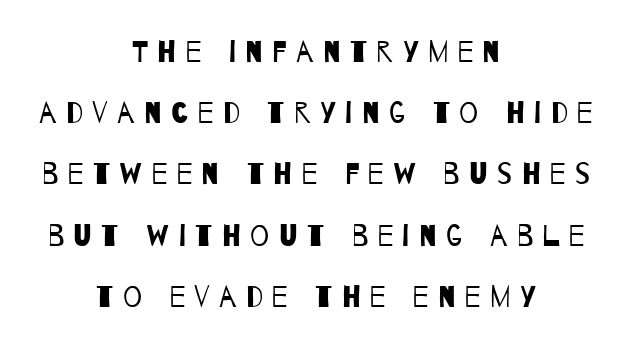
No word sits above an underline. Honestly, the rows look like they've been pulled way apart. Typographically, this falls in the sans-serif category. The tracking jumps out immediately: characters are airy and widely separated.
